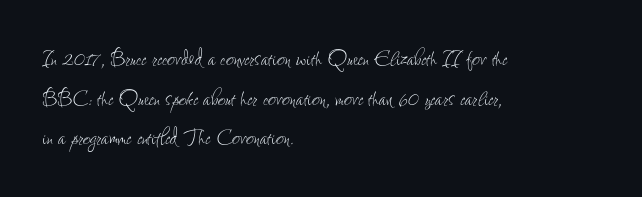
Notice how descenders clear the ascenders below comfortably — that's standard leading. Inter-character spacing is left at the font's built-in metrics. Bare-footed words on every line. The strokes are not fattened; the text isn't bold. A student would call this left alignment; a typographer would say flush left, rag right.
